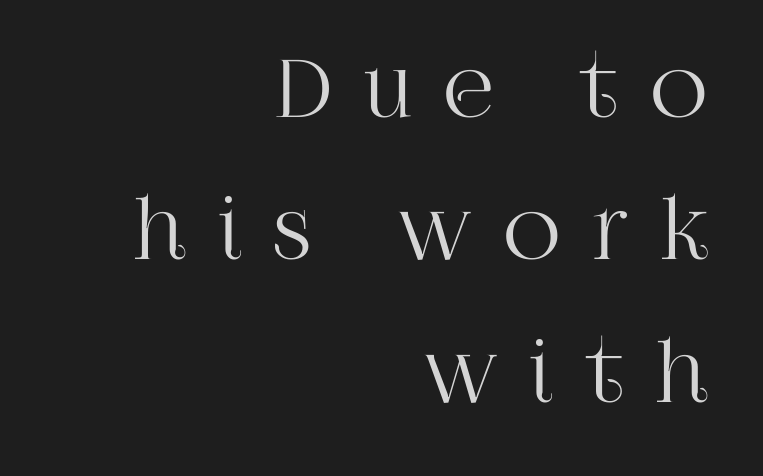
The image shows 80 px serif type, upright; set right-aligned, line spacing 1.78x, unusually wide letter spacing (+0.4 em), not underlined; high stroke contrast and a large x-height.
